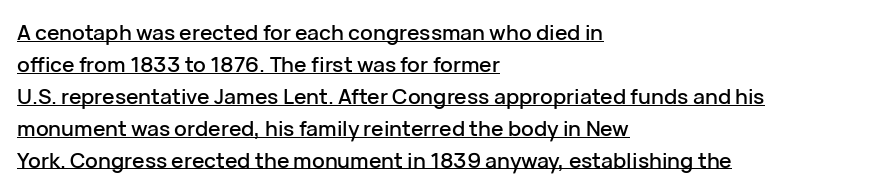
The image shows 21 px text type, upright; set left-aligned, normal line spacing (1.52x), normal letter spacing, underlined.
